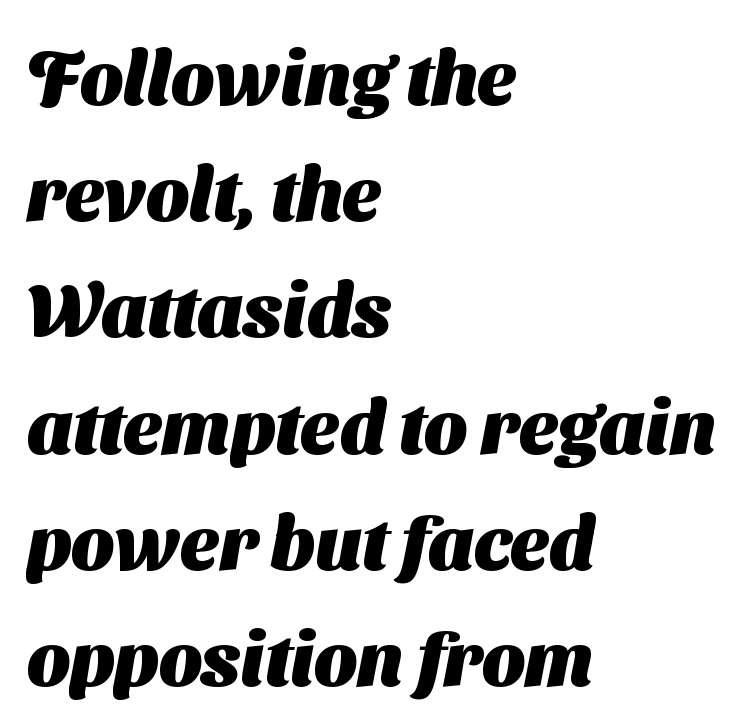
The image shows 75 px heavy sans-serif type; set left-aligned, normal line spacing (1.55x), normal letter spacing, not underlined; medium stroke contrast and a medium x-height.
